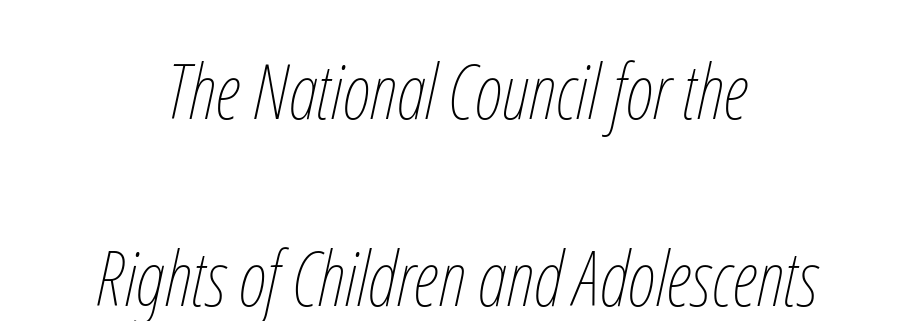
{"italic": "yes", "lean": "right", "slant_degrees": 12, "bold": "no", "weight": "thin", "width": "condensed", "stroke_contrast": "low", "x_height": "medium", "monospaced": "no", "underline": "no", "align": "center", "line_spacing": "loose", "line_spacing_ratio": 2.43, "letter_spacing": "normal", "letter_spacing_em": 0.0, "glyph_px": 77}
